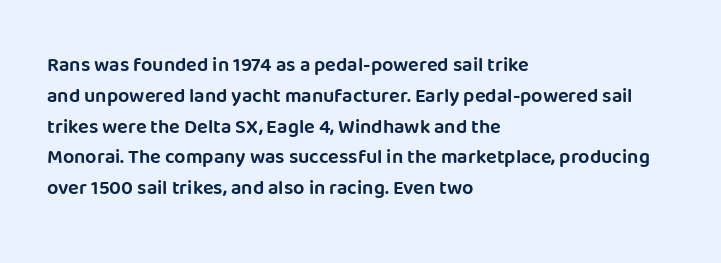
Q: Is the text italic (slanted)? A: No, it is upright.
Q: Is the text underlined? A: No.
Q: How is the paragraph aligned? A: Left-aligned.
Q: Is the spacing between letters normal or unusually wide? A: Normal.
Q: Is the spacing between lines tight, normal or loose? A: Normal.
